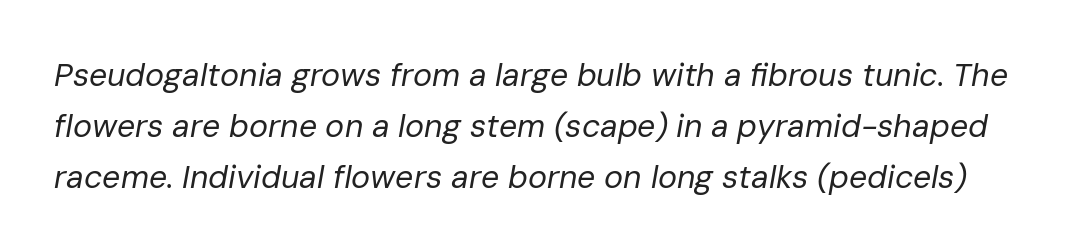
These lines are rendered in a variable-pitch font. The rendering keeps characters at their native spacing. The passage shown is not underscored anywhere. What's the leading like? Ordinary, nothing unusual.
